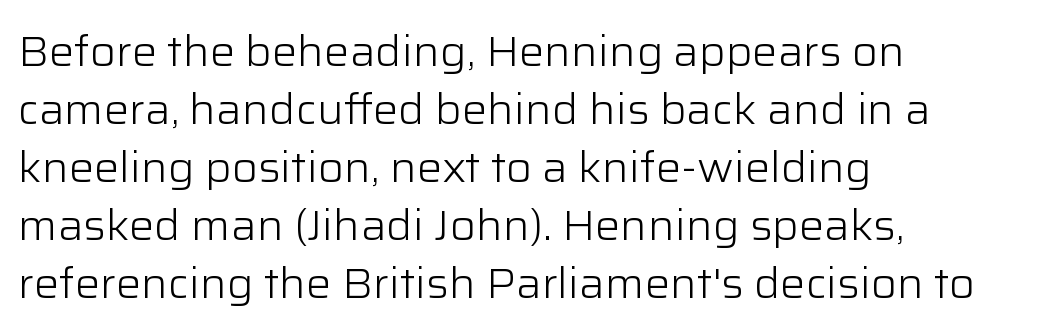
The image shows 42 px light sans-serif type, upright; set left-aligned, normal line spacing (1.38x), normal letter spacing, not underlined; low stroke contrast and a medium x-height.
